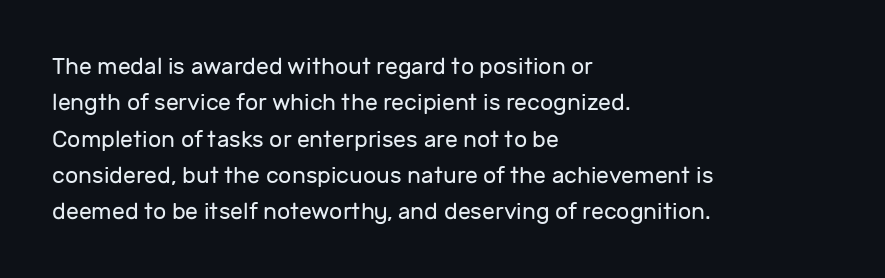
The image shows 23 px text type, upright; set left-aligned, normal line spacing (1.58x), normal letter spacing, not underlined.
